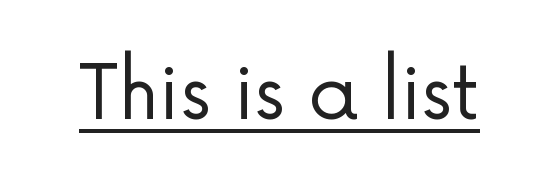
{"serif": "no", "italic": "no", "bold": "no", "weight": "regular", "width": "normal", "stroke_contrast": "low", "x_height": "medium", "monospaced": "no", "underline": "yes", "letter_spacing": "normal", "letter_spacing_em": 0.0, "glyph_px": 75}
